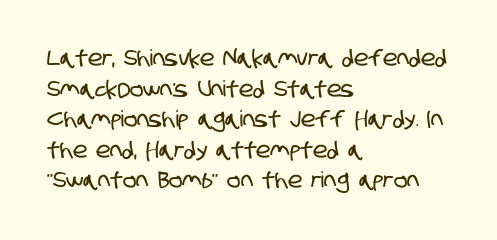
The image shows 22 px text type; set left-aligned, normal line spacing (1.39x), normal letter spacing, not underlined.
